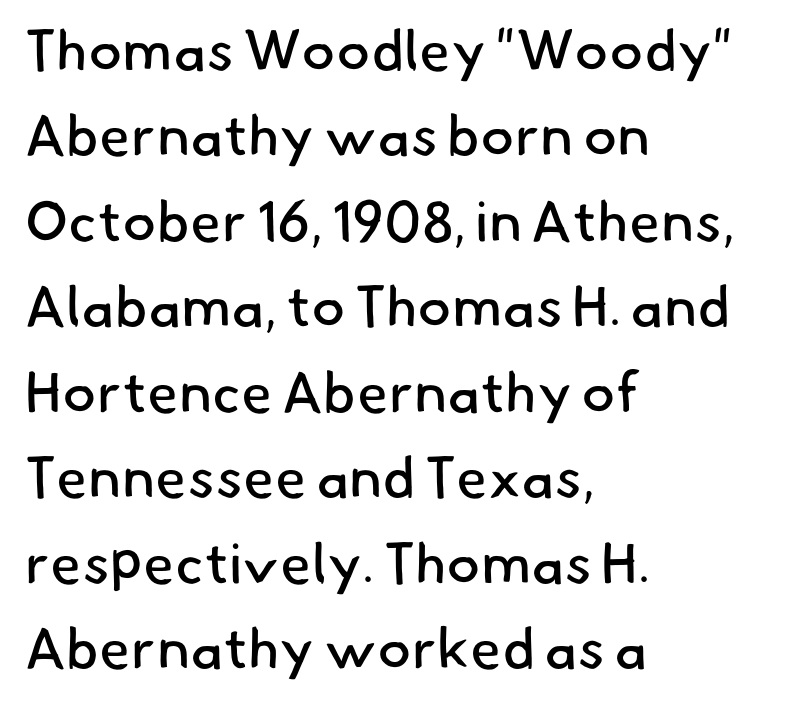
Any mark beneath the type? The region is blank. Rows of type keep a routine distance in the vertical direction. Horizontal alignment here is leftward, the default for most running prose. No chunkiness to these letters — they're not bold. The passage shown has conventional tracking throughout. Note the varied advance widths — an 'i' is clearly narrower than an 'm'.
